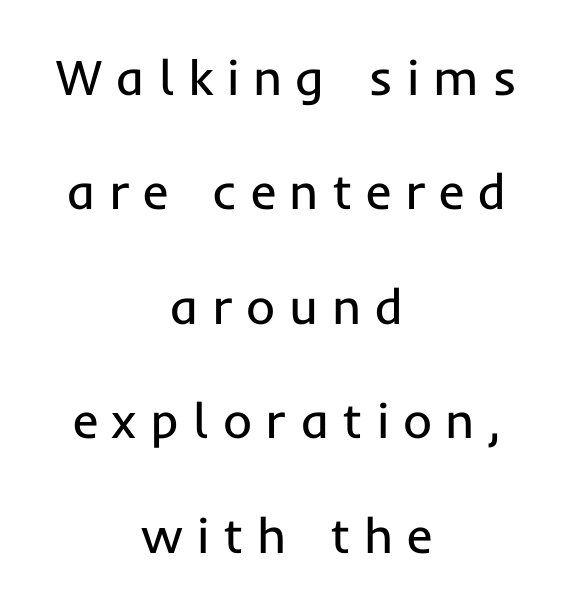
The image shows 50 px regular-weight sans-serif type, upright; set centered, loose line spacing (2.29x), unusually wide letter spacing (+0.27 em), not underlined; low stroke contrast and a medium x-height.
